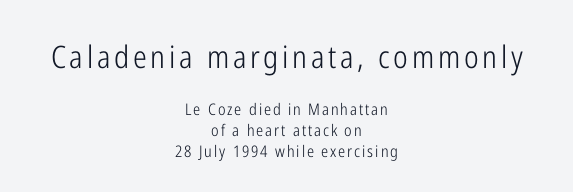
{"serif": "no", "italic": "no", "bold": "no", "weight": "light", "width": "condensed", "stroke_contrast": "low", "x_height": "medium", "monospaced": "no", "underline": "no", "align": "center", "line_spacing": "normal", "line_spacing_ratio": 1.32, "larger_block": "first", "size_ratio": 1.94, "glyph_px": 31}
